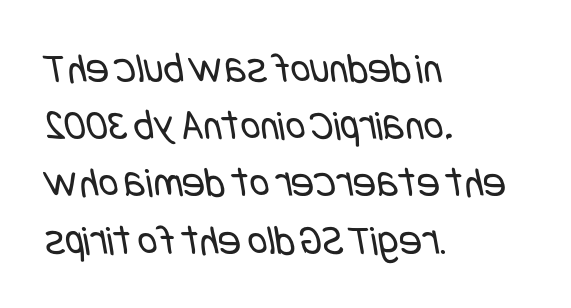
{"serif": "no", "bold": "no", "weight": "regular", "width": "condensed", "stroke_contrast": "low", "x_height": "large", "underline": "no", "align": "left", "line_spacing": "normal", "line_spacing_ratio": 1.33, "letter_spacing": "normal", "letter_spacing_em": 0.0, "glyph_px": 43}
